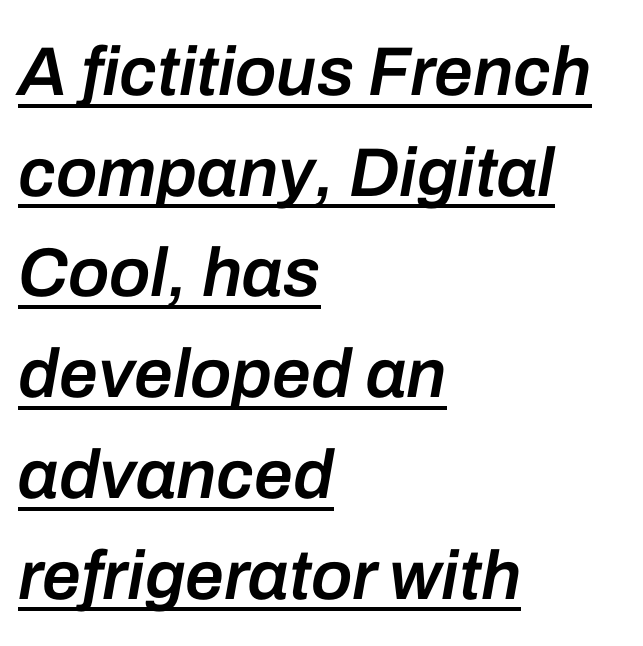
Q: Is the text bold? A: Semi-bold.
Q: Is the text italic (slanted)? A: Yes, it leans right by about 10 degrees.
Q: Is the text underlined? A: Yes.
Q: How is the paragraph aligned? A: Left-aligned.
Q: Is the spacing between letters normal or unusually wide? A: Normal.
Q: Is the spacing between lines tight, normal or loose? A: Normal.
Q: Width (condensed, normal, or wide)? A: Normal.
Q: Stroke contrast? A: Low.
Q: x-height? A: Medium.
Q: Monospaced? A: No.
